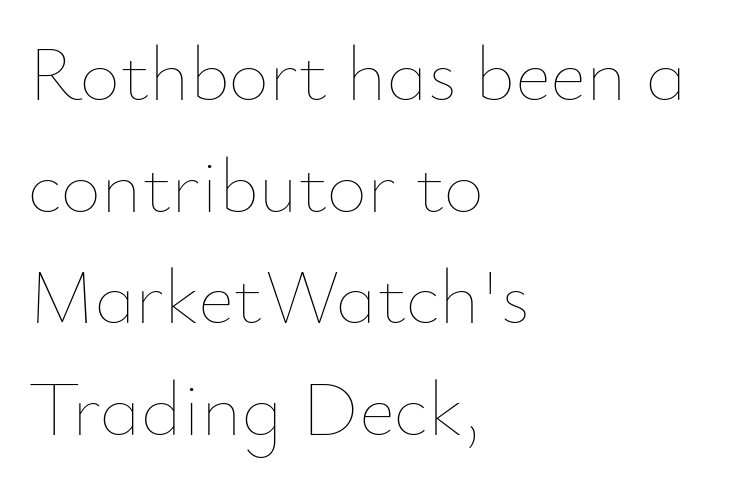
It's the straight-up-and-down kind of type. Plain, unruled lines of type. The face used here is rendered with its standard letterfit. Compared with typical paragraphs, the rows here are spaced about the same. Is the stroke heavy? The answer is a plain regular-or-lighter. The ragged edge is on the right, which tells us the setting is flush left.
